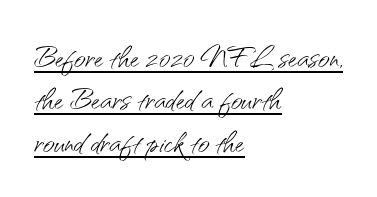
The glyphs are accompanied by a horizontal stroke just below them. Regarding leading, the lines here are crowded together. Observe the ordinary spacing: letters are neighbours, not strangers. The weight would be labelled regular, book, light, or lighter still. Proportional: the letters do not fall into vertical columns.
